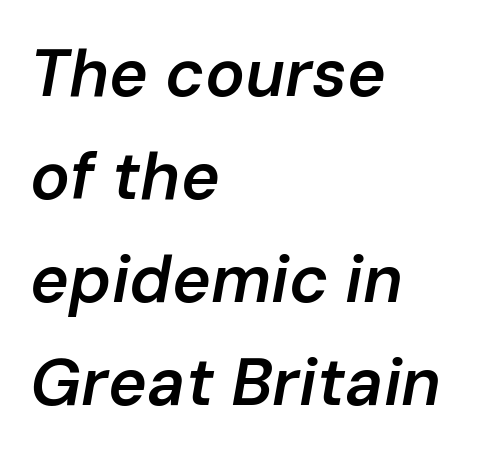
{"italic": "yes", "lean": "right", "slant_degrees": 10, "bold": "semi", "weight": "semibold", "width": "normal", "stroke_contrast": "low", "x_height": "medium", "monospaced": "no", "underline": "no", "align": "left", "line_spacing": "normal", "line_spacing_ratio": 1.56, "letter_spacing": "normal", "letter_spacing_em": 0.0, "glyph_px": 66}
